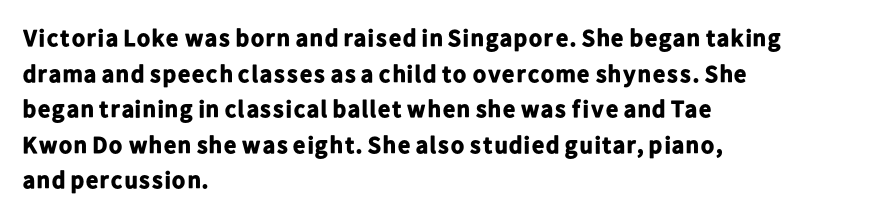
Its strokes are broad and dark, the hallmark of bold type. Short and long lines alike share a common starting point at left. Reading down the column, the eye jumps a familiar distance to each next line. Bare-footed words on every line.
